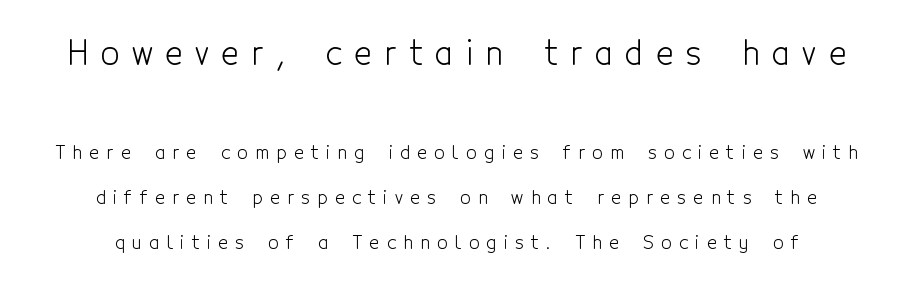
The image shows 33 px light, condensed sans-serif type, upright; set loose line spacing (2.37x), unusually wide letter spacing (+0.38 em), not underlined; the first (top) block is 1.74x larger; a medium x-height.
